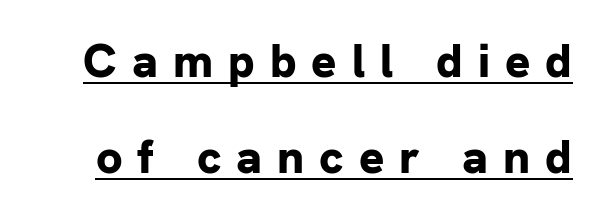
Q: Is the text bold? A: Yes.
Q: Is the text italic (slanted)? A: No, it is upright.
Q: Is the typeface a serif or a sans-serif typeface? A: Sans-serif.
Q: Is the text underlined? A: Yes.
Q: Is the spacing between letters normal or unusually wide? A: Unusually wide.
Q: Is the spacing between lines tight, normal or loose? A: Loose.
Q: Width (condensed, normal, or wide)? A: Normal.
Q: Stroke contrast? A: Low.
Q: x-height? A: Medium.
Q: Monospaced? A: No.
